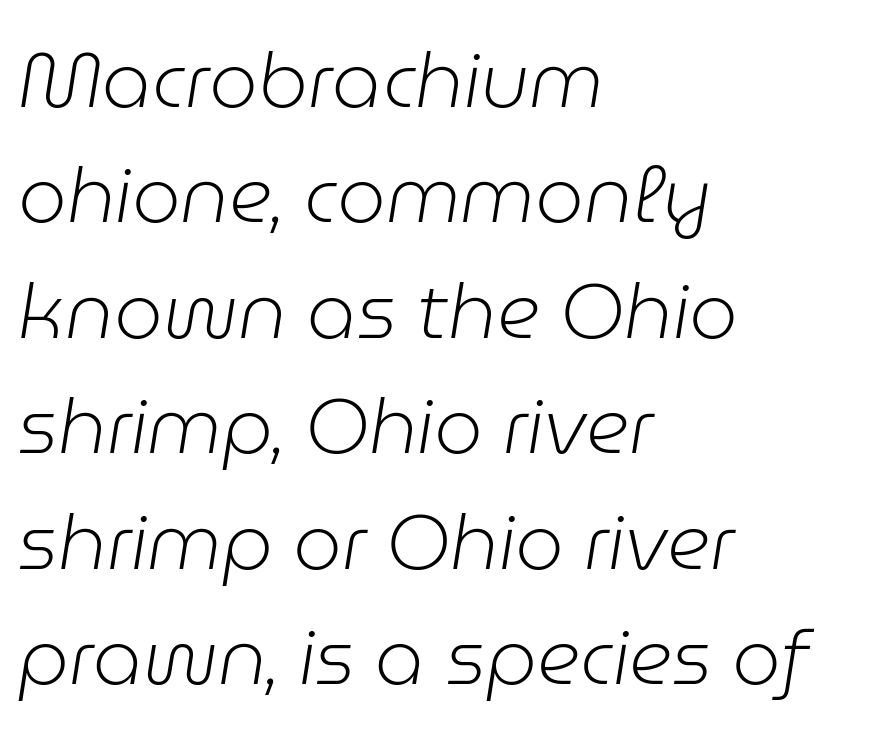
The strip under each line holds only bare page. The font's italic variant was chosen for this text. Glyph-to-glyph distance matches everyday printed text. Reading down the block, your eye returns to a fixed left position each line. Nothing heavy about these letters — not bold at all. The designer left line spacing at the default.
